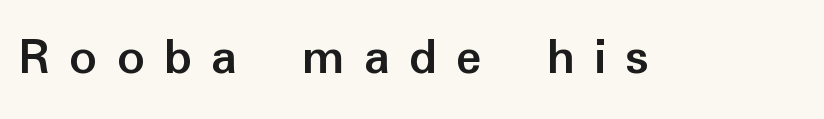
The image shows 54 px semibold sans-serif type, upright; set unusually wide letter spacing (+0.35 em), not underlined; low stroke contrast and a medium x-height.
